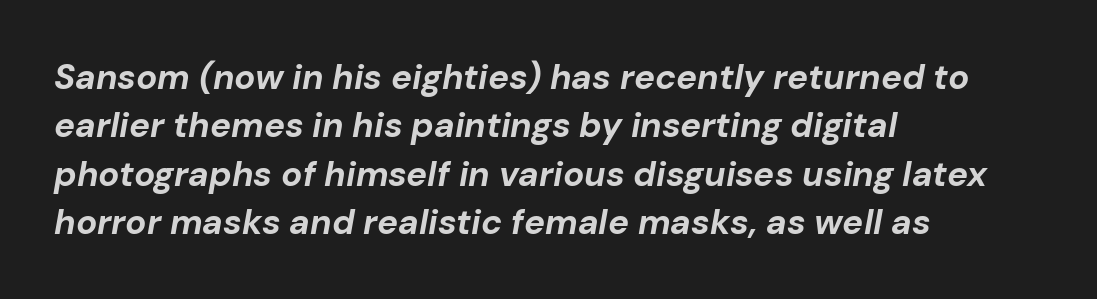
The image shows 35 px bold type, italic (leaning right); set left-aligned, normal line spacing (1.38x), normal letter spacing, not underlined; low stroke contrast and a medium x-height.
